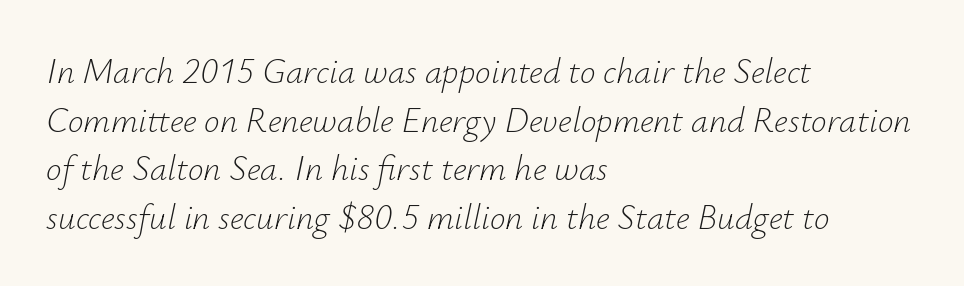
Words appear dense and cohesive because spacing is normal. Baseline-to-baseline distance is the conventional proportion of letter height. Bold? No — there's no thickening of the strokes. Quick note: underline off. The whole block is typeset with a tilt. Leftover space on each line is placed entirely after the last word.
